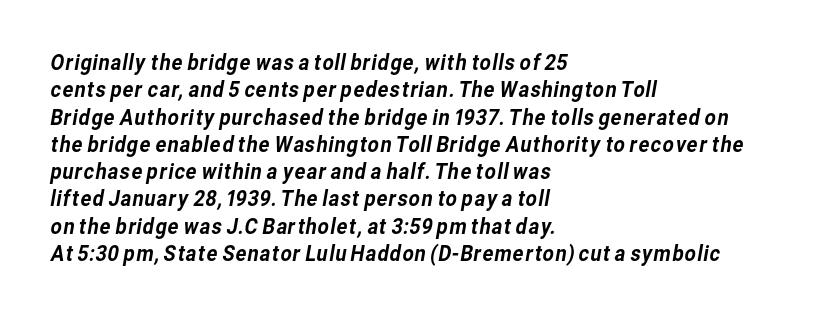
{"underline": "no", "align": "left", "line_spacing_ratio": 1.24, "letter_spacing": "normal", "letter_spacing_em": 0.0, "glyph_px": 22}
